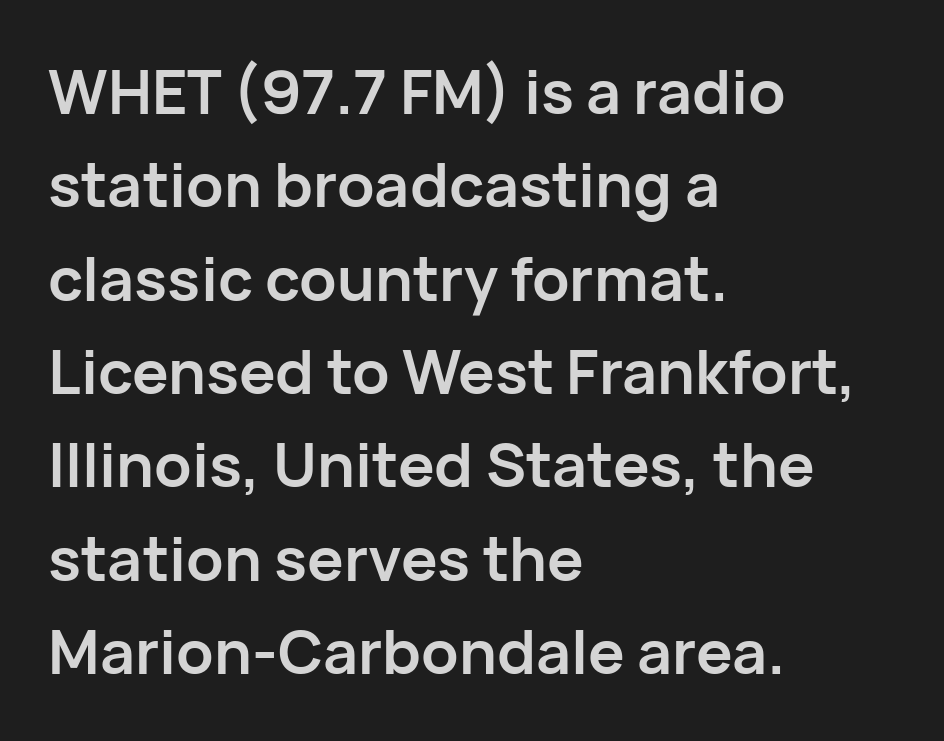
Default kerning and tracking; the words read as compact shapes. The setting favours the left margin, as ordinary paragraphs usually do. The characters display no serif detailing; their extremities are plain. Successive baselines arrive at the customary interval. A dark, heavy texture on the line: the type is bold.
